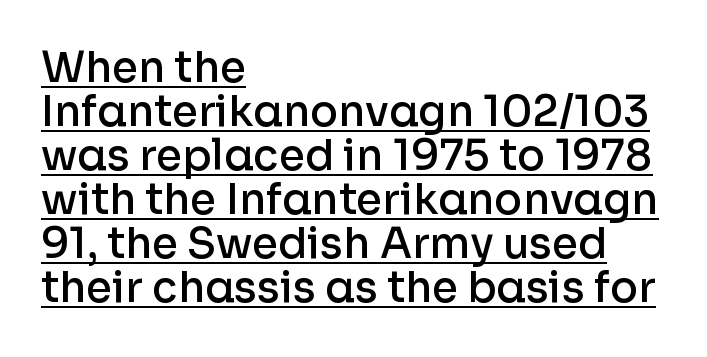
{"serif": "no", "italic": "no", "bold": "semi", "weight": "semibold", "width": "normal", "stroke_contrast": "low", "x_height": "medium", "monospaced": "no", "underline": "yes", "align": "left", "line_spacing": "tight", "line_spacing_ratio": 1.05, "letter_spacing": "normal", "letter_spacing_em": 0.0, "glyph_px": 42}
